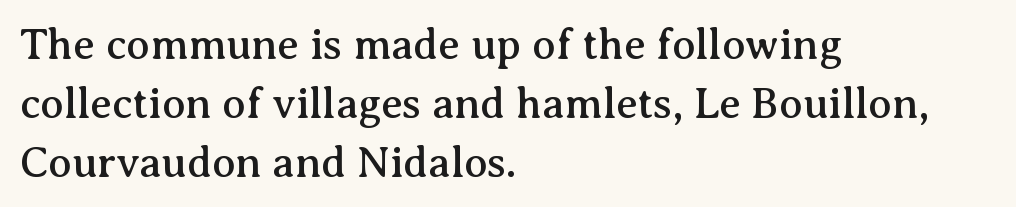
Honestly, the row spacing looks completely unremarkable. Nothing unusual about the tracking: characters are spaced as the font intends. The words here are not underlined. Notice how the passage keeps a crisp vertical edge on the left only.
